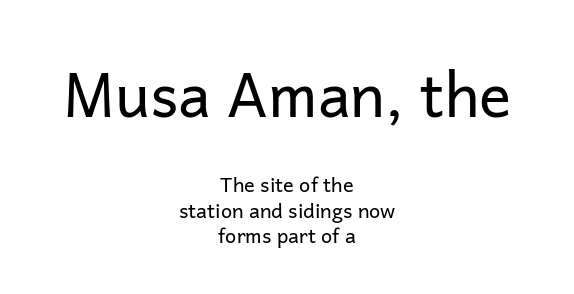
Posture: vertical. The lines are quadded center. The rendering shrinks the type as you move from the upper chunk to the lower. Looks like regular typesetting: each glyph gets only the width it needs. The space beneath each line is pristine and unruled.
